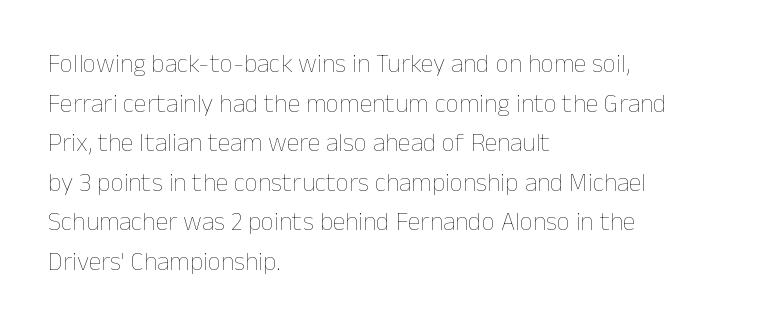
{"italic": "no", "bold": "no", "underline": "no", "align": "left", "line_spacing": "normal", "line_spacing_ratio": 1.52, "letter_spacing": "normal", "letter_spacing_em": 0.0, "glyph_px": 26}
